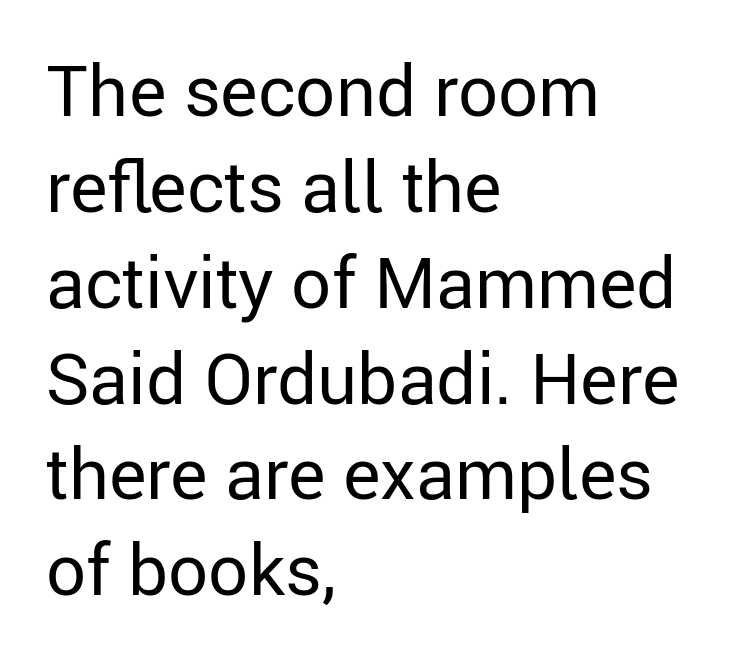
The image shows 71 px regular-weight sans-serif type, upright; set left-aligned, normal line spacing (1.35x), normal letter spacing, not underlined; low stroke contrast and a medium x-height.
